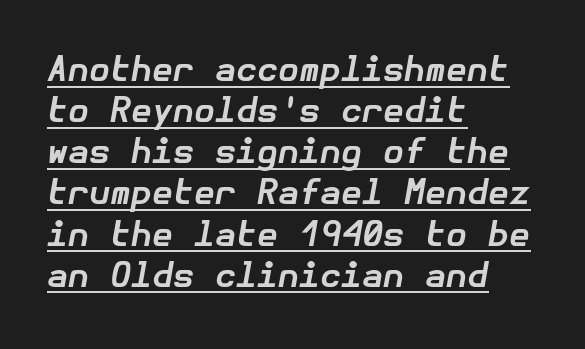
{"italic": "yes", "lean": "right", "slant_degrees": 10, "bold": "yes", "weight": "bold", "width": "normal", "stroke_contrast": "low", "x_height": "medium", "underline": "yes", "align": "left", "line_spacing_ratio": 1.21, "letter_spacing": "normal", "letter_spacing_em": 0.0, "glyph_px": 34}
